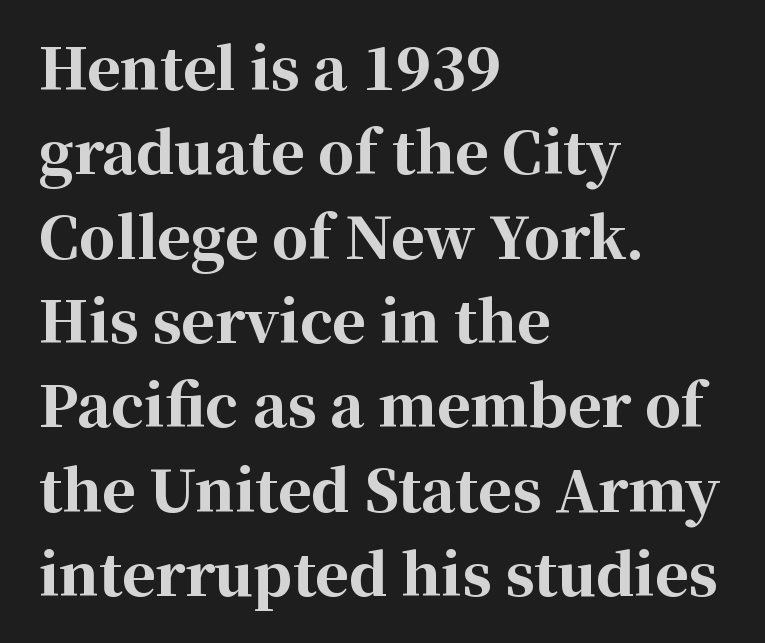
The image shows 57 px bold serif type, upright; set left-aligned, normal line spacing (1.48x), normal letter spacing, not underlined; high stroke contrast and a medium x-height.
